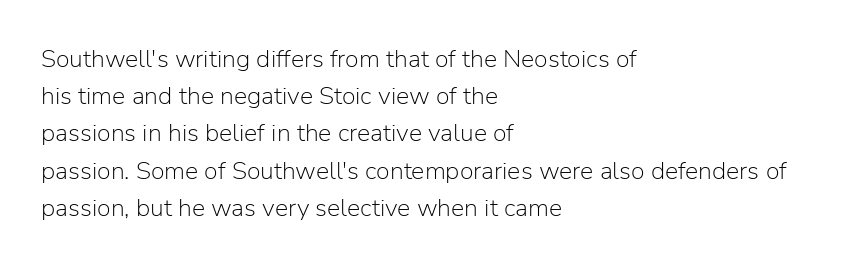
Q: Is the text bold? A: No.
Q: Is the text italic (slanted)? A: No, it is upright.
Q: Is the text underlined? A: No.
Q: How is the paragraph aligned? A: Left-aligned.
Q: Is the spacing between letters normal or unusually wide? A: Normal.
Q: Is the spacing between lines tight, normal or loose? A: Normal.
